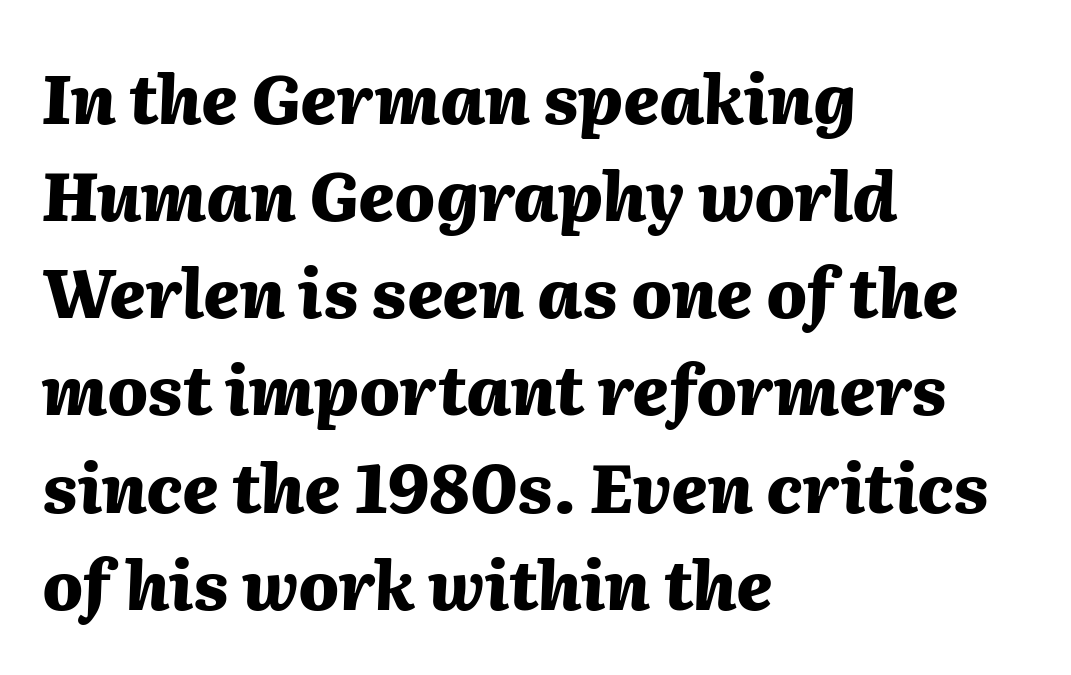
{"italic": "yes", "lean": "right", "slant_degrees": 2, "bold": "yes", "weight": "heavy", "width": "normal", "stroke_contrast": "medium", "x_height": "medium", "monospaced": "no", "underline": "no", "align": "left", "line_spacing": "normal", "line_spacing_ratio": 1.45, "letter_spacing": "normal", "letter_spacing_em": 0.0, "glyph_px": 67}
